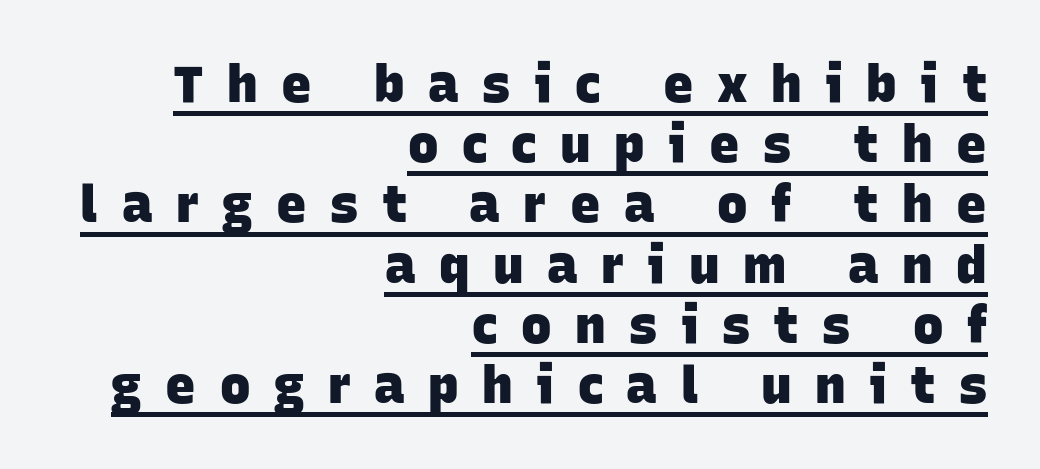
The face used here is rendered with a markedly widened letterfit. A typesetter would call this proportional, since set widths differ per character. Note: no serifs on the glyphs. The rendering uses the underline text-decoration.
